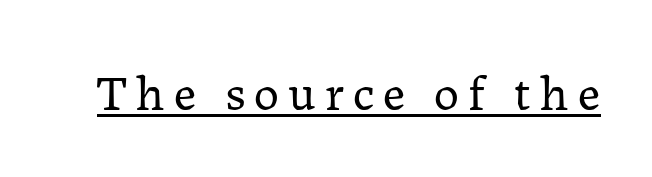
A typesetter would label this face a serif. A typographer would call this underscored text. Note the varied advance widths — an 'i' is clearly narrower than an 'm'. Style check: upright.
